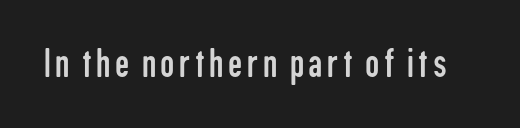
Q: Is the text bold? A: No.
Q: Is the text italic (slanted)? A: No, it is upright.
Q: Is the typeface a serif or a sans-serif typeface? A: Sans-serif.
Q: Is the text underlined? A: No.
Q: Width (condensed, normal, or wide)? A: Condensed.
Q: Stroke contrast? A: Low.
Q: x-height? A: Medium.
Q: Monospaced? A: No.
